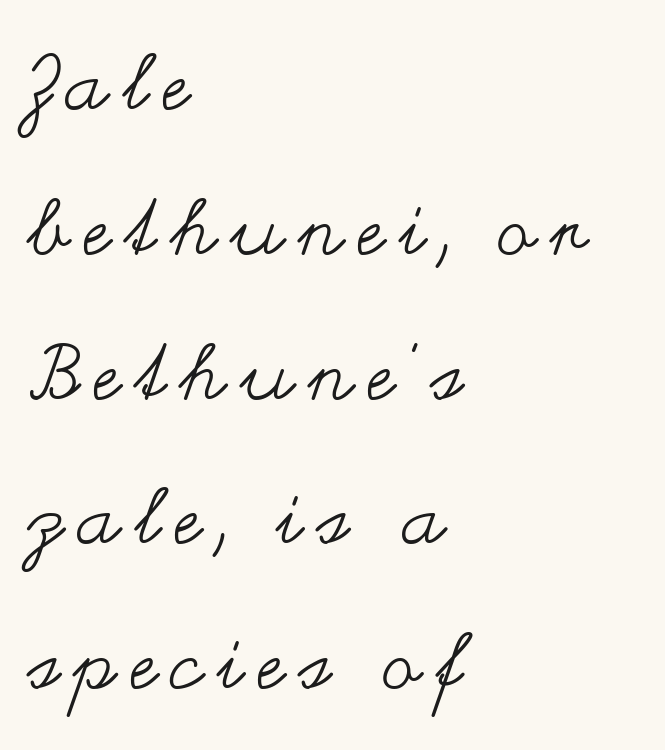
{"bold": "no", "weight": "regular", "width": "wide", "stroke_contrast": "medium", "x_height": "small", "monospaced": "no", "underline": "no", "align": "left", "line_spacing_ratio": 1.88, "glyph_px": 77}
